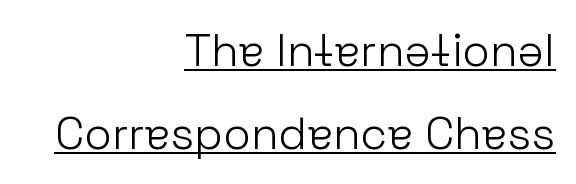
{"serif": "no", "italic": "no", "bold": "no", "weight": "light", "width": "normal", "stroke_contrast": "low", "x_height": "medium", "monospaced": "no", "underline": "yes", "align": "right", "line_spacing_ratio": 1.84, "letter_spacing": "normal", "letter_spacing_em": 0.0, "glyph_px": 45}
